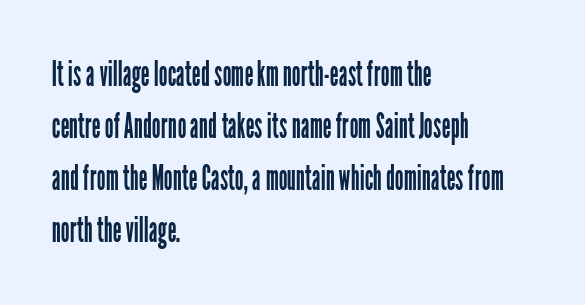
The image shows 35 px regular-weight, condensed sans-serif type, upright; set left-aligned, normal line spacing (1.49x), normal letter spacing, not underlined; low stroke contrast and a medium x-height.
